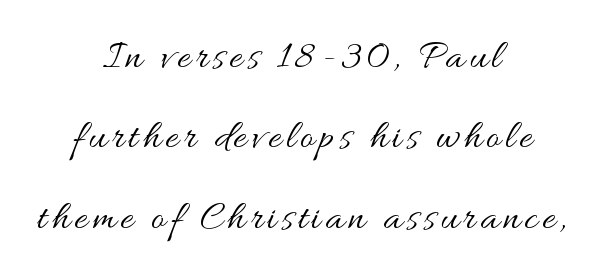
Q: Is the text bold? A: No.
Q: Is the text italic (slanted)? A: Yes.
Q: Is the text underlined? A: No.
Q: How is the paragraph aligned? A: Centered.
Q: Is the spacing between lines tight, normal or loose? A: Loose.
Q: Width (condensed, normal, or wide)? A: Wide.
Q: Stroke contrast? A: Medium.
Q: x-height? A: Small.
Q: Monospaced? A: No.
